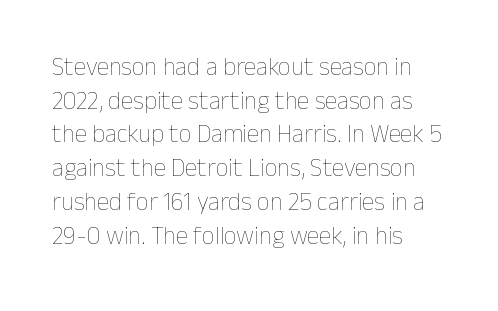
Honestly, there is no underline to notice here at all. When letters stand straight like this, we call the style roman or upright. The passage shown stacks its lines at a standard gap. Horizontal alignment here is leftward, the default for most running prose. Ink coverage per letter is moderate at most.
